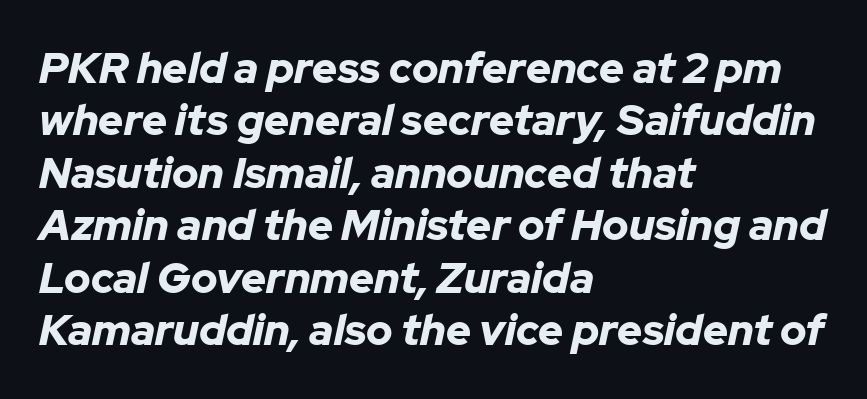
Style check: oblique. Decoration check: the copy has no underline. Heavy-handed strokes throughout: this text is bold. Is this a fixed-width face? No — the glyphs have proportional, varying widths. Glyph-to-glyph distance matches everyday printed text. Caption: multi-line text, flush left, ragged right.
